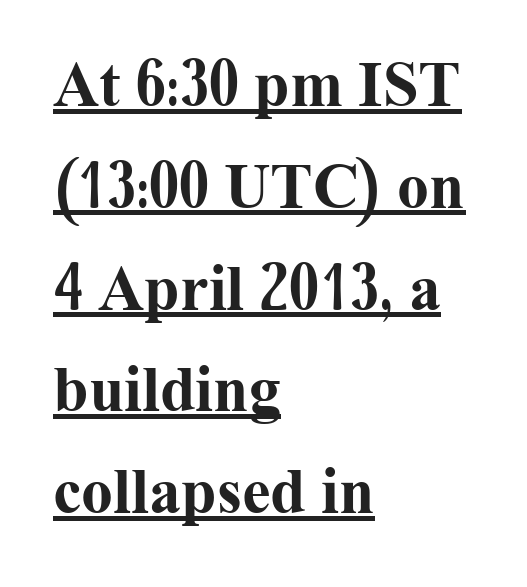
Vertically, the passage feels balanced, rows spaced as you'd expect. The characters display serif detailing at their extremities. The lettering holds an erect, upright posture throughout. This rendering features underlined lettering. One-word summary of the alignment: left.
